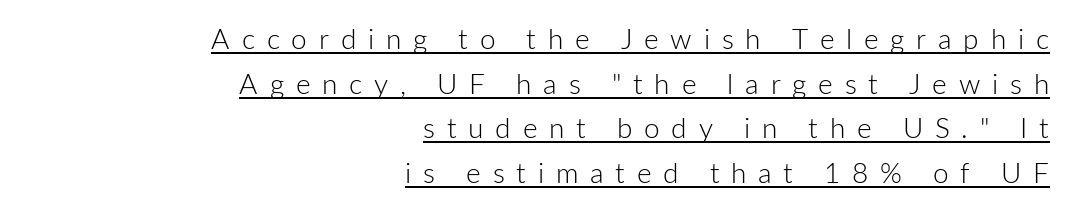
Students, note that the glyphs here are deliberately spaced far apart. The rag falls on the left side of this text block. Examine the stroke ends and you'll find no serifs. Here the designer chose a conventional face with non-uniform glyph widths. Notice how the stems are strictly vertical — no italics here.
